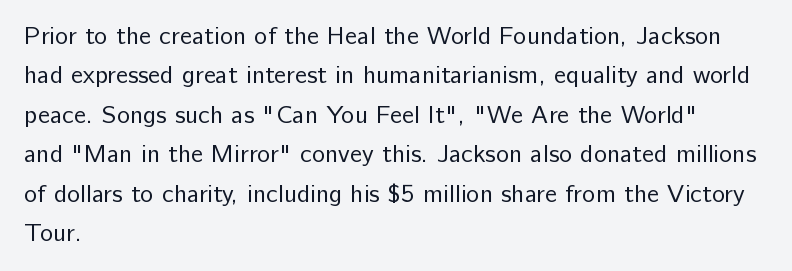
{"italic": "no", "bold": "no", "underline": "no", "align": "left", "line_spacing": "normal", "line_spacing_ratio": 1.58, "letter_spacing": "normal", "letter_spacing_em": 0.0, "glyph_px": 25}
